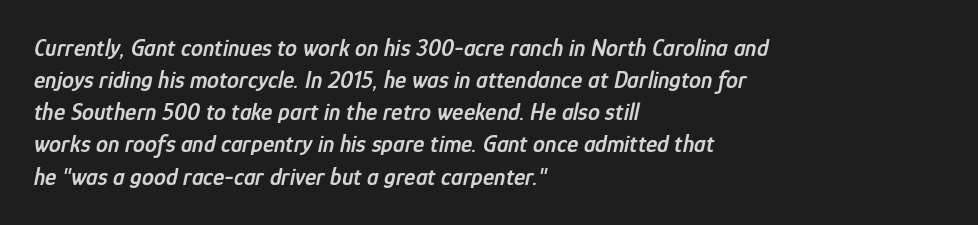
The image shows 24 px text type, italic (leaning right); set left-aligned, normal line spacing (1.34x), normal letter spacing, not underlined.
